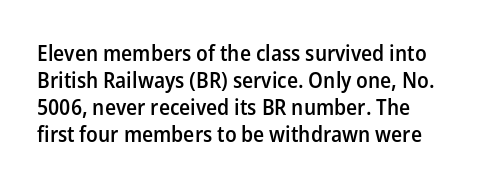
Q: Is the text bold? A: Semi-bold.
Q: Is the text italic (slanted)? A: No, it is upright.
Q: Is the text underlined? A: No.
Q: Is the spacing between letters normal or unusually wide? A: Normal.
